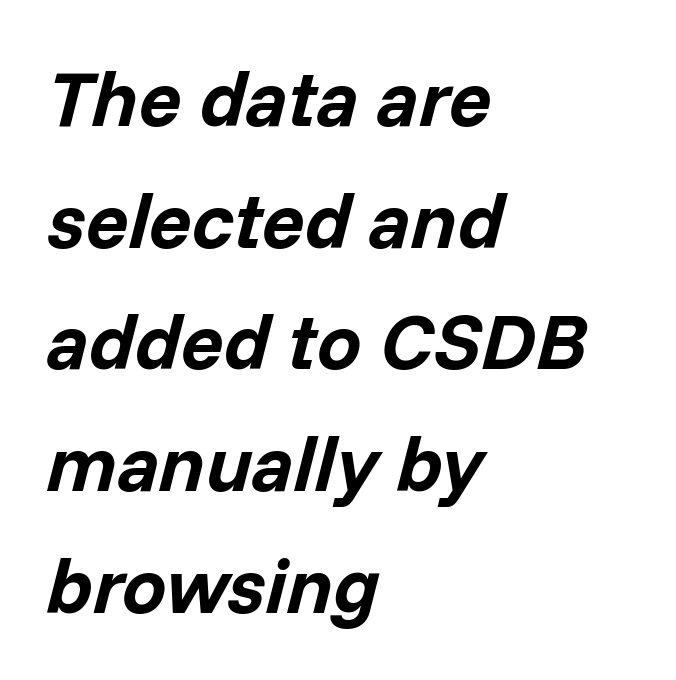
{"italic": "yes", "lean": "right", "slant_degrees": 14, "bold": "yes", "weight": "bold", "width": "normal", "stroke_contrast": "low", "x_height": "medium", "monospaced": "no", "underline": "no", "align": "left", "line_spacing": "normal", "line_spacing_ratio": 1.54, "letter_spacing": "normal", "letter_spacing_em": 0.0, "glyph_px": 79}
